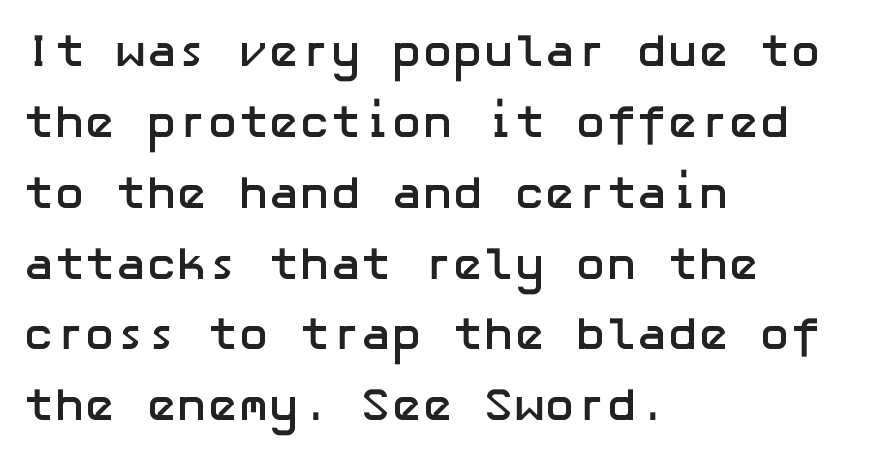
Q: Is the text bold? A: Yes.
Q: Is the text italic (slanted)? A: No, it is upright.
Q: Is the typeface a serif or a sans-serif typeface? A: Sans-serif.
Q: Is the text underlined? A: No.
Q: How is the paragraph aligned? A: Left-aligned.
Q: Is the spacing between letters normal or unusually wide? A: Normal.
Q: Is the spacing between lines tight, normal or loose? A: Normal.
Q: Width (condensed, normal, or wide)? A: Normal.
Q: Stroke contrast? A: Low.
Q: x-height? A: Medium.
